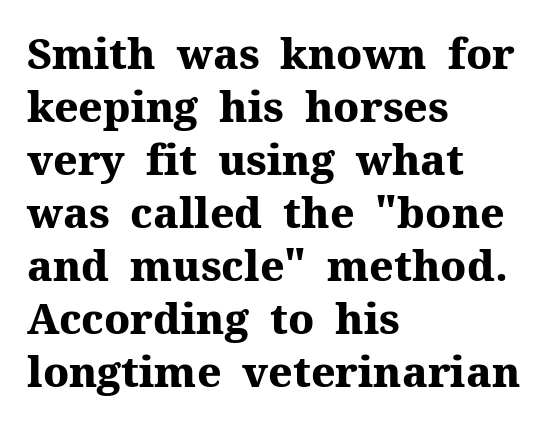
The glyphs have the mass of a bold cut. The text was rendered using a seriffed face with decorative stroke endings. Summary of vertical rhythm: regular, with standard interline spacing. The type sits square on the baseline with zero lean. Each letter keeps its own natural width here, so spacing adapts to shape. The face used here is rendered with its standard letterfit.
